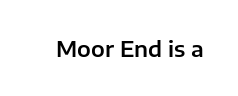
The image shows 22 px text type, upright; set normal letter spacing, not underlined.
